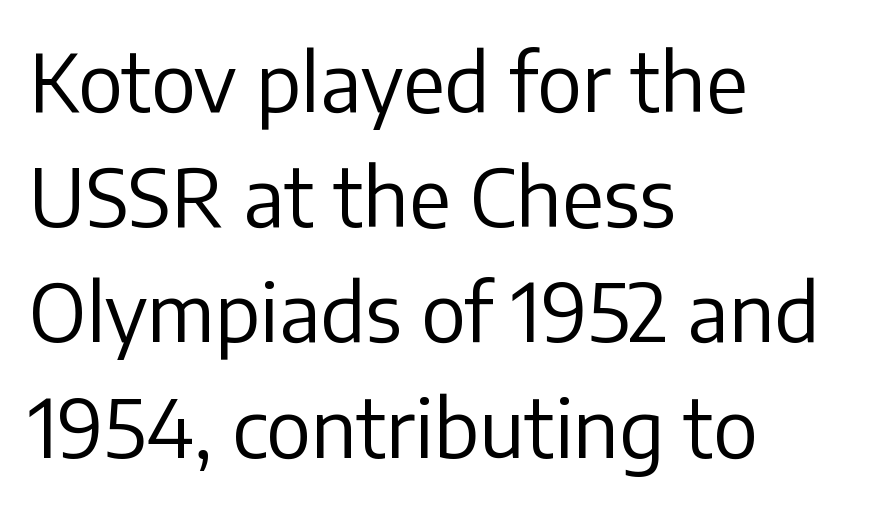
The image shows 80 px regular-weight sans-serif type, upright; set left-aligned, normal line spacing (1.44x), normal letter spacing, not underlined; low stroke contrast and a medium x-height.
